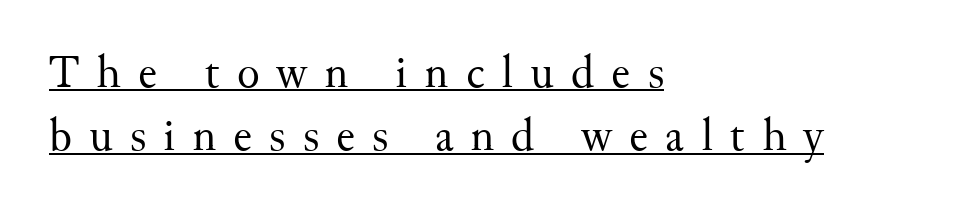
Q: Is the text bold? A: No.
Q: Is the text italic (slanted)? A: No, it is upright.
Q: Is the typeface a serif or a sans-serif typeface? A: Serif.
Q: Is the text underlined? A: Yes.
Q: How is the paragraph aligned? A: Left-aligned.
Q: Is the spacing between letters normal or unusually wide? A: Unusually wide.
Q: Is the spacing between lines tight, normal or loose? A: Normal.
Q: Width (condensed, normal, or wide)? A: Normal.
Q: Stroke contrast? A: Medium.
Q: x-height? A: Small.
Q: Monospaced? A: No.
